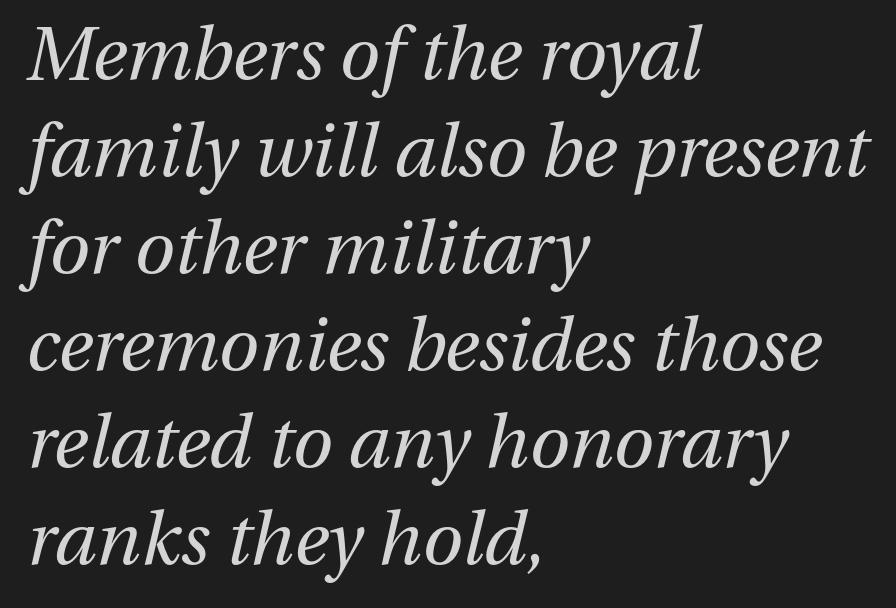
Q: Is the text bold? A: No.
Q: Is the text italic (slanted)? A: Yes, it leans right by about 13 degrees.
Q: Is the text underlined? A: No.
Q: How is the paragraph aligned? A: Left-aligned.
Q: Is the spacing between letters normal or unusually wide? A: Normal.
Q: Is the spacing between lines tight, normal or loose? A: Normal.
Q: Width (condensed, normal, or wide)? A: Normal.
Q: Stroke contrast? A: Medium.
Q: x-height? A: Medium.
Q: Monospaced? A: No.
